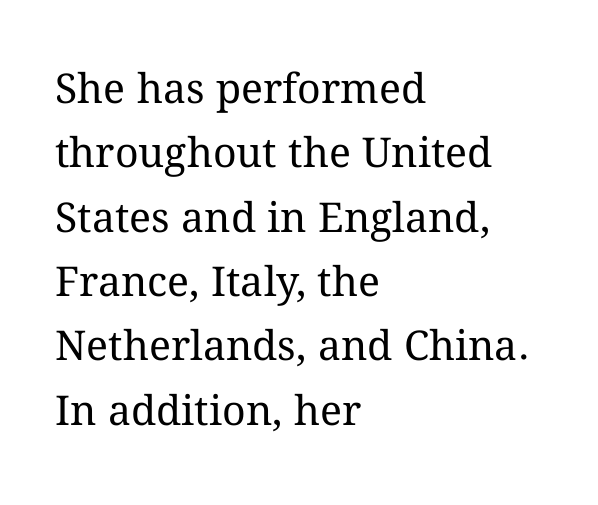
The image shows 41 px regular-weight type, upright; set left-aligned, normal line spacing (1.57x), normal letter spacing, not underlined; medium stroke contrast and a medium x-height.
